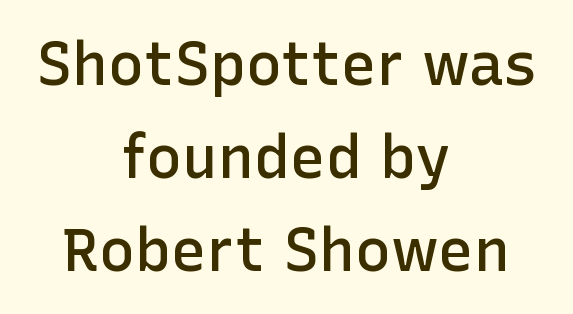
{"serif": "no", "italic": "no", "bold": "semi", "weight": "semibold", "width": "normal", "stroke_contrast": "low", "x_height": "medium", "monospaced": "no", "underline": "no", "align": "center", "line_spacing": "normal", "line_spacing_ratio": 1.55, "letter_spacing": "normal", "letter_spacing_em": 0.0, "glyph_px": 60}
